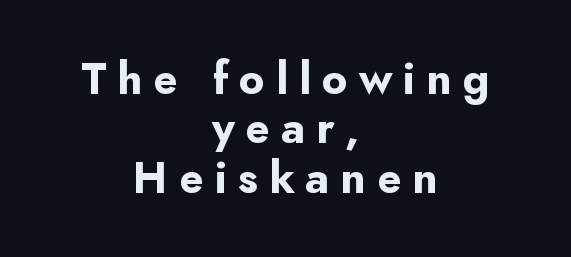
The image shows 44 px bold sans-serif type, upright; set centered, tight line spacing (1.12x), unusually wide letter spacing (+0.25 em), not underlined; low stroke contrast and a small x-height.
